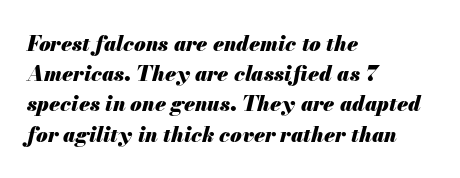
Q: Is the text bold? A: Yes.
Q: Is the text italic (slanted)? A: Yes, it leans right by about 13 degrees.
Q: Is the text underlined? A: No.
Q: How is the paragraph aligned? A: Left-aligned.
Q: Is the spacing between letters normal or unusually wide? A: Normal.
Q: Is the spacing between lines tight, normal or loose? A: Normal.
